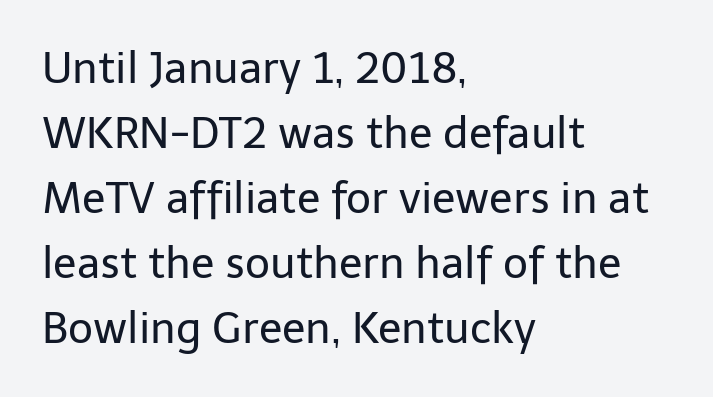
The image shows 43 px regular-weight sans-serif type, upright; set left-aligned, normal line spacing (1.51x), normal letter spacing, not underlined; low stroke contrast and a medium x-height.
